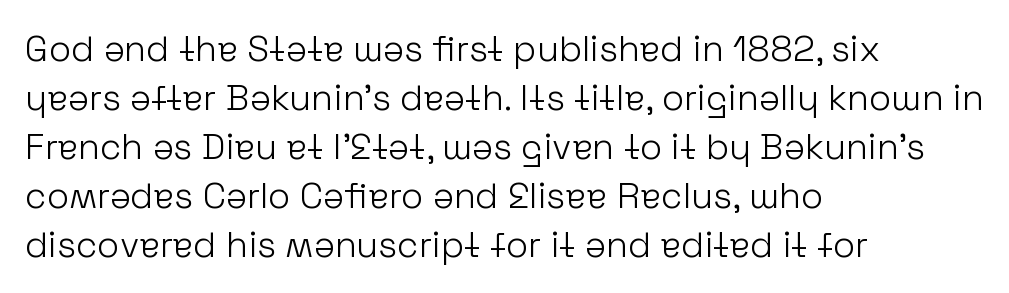
Q: Is the text bold? A: No.
Q: Is the text italic (slanted)? A: No, it is upright.
Q: Is the typeface a serif or a sans-serif typeface? A: Sans-serif.
Q: Is the text underlined? A: No.
Q: How is the paragraph aligned? A: Left-aligned.
Q: Is the spacing between letters normal or unusually wide? A: Normal.
Q: Is the spacing between lines tight, normal or loose? A: Normal.
Q: Width (condensed, normal, or wide)? A: Normal.
Q: Stroke contrast? A: Low.
Q: x-height? A: Medium.
Q: Monospaced? A: No.
